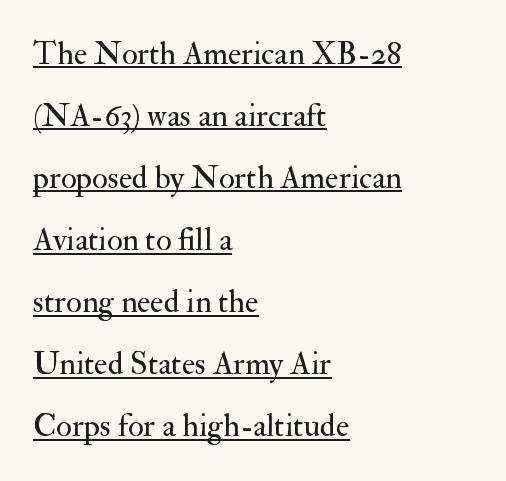
Serif or sans? Serif — the stroke terminals have little feet. The ragged edge is on the right, which tells us the setting is flush left. Nothing heavy about these letters — not bold at all. A roman cut, with each character standing at attention. This rendering leaves character spacing at its baseline value.
